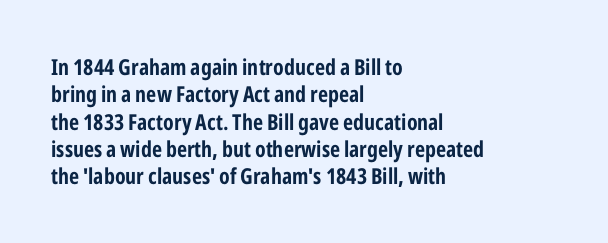
Chunky letters — that's bold for sure. Caption: standard tracking, unaltered. Descenders are the only things crossing below the line. Typeset ragged right — the left edge is the straight one. The letters stand upright; this is a roman face.
